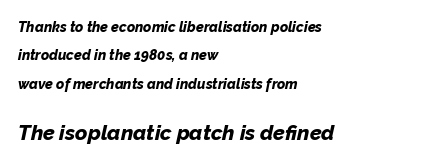
Q: Is the text bold? A: Yes.
Q: Is the text italic (slanted)? A: Yes, it leans right by about 12 degrees.
Q: Is the text underlined? A: No.
Q: How is the paragraph aligned? A: Left-aligned.
Q: Is the spacing between letters normal or unusually wide? A: Normal.
Q: Is the spacing between lines tight, normal or loose? A: Loose.
Q: Which block of text is set in a larger size, the first (top) or the second (bottom)? A: The second (bottom) one.
